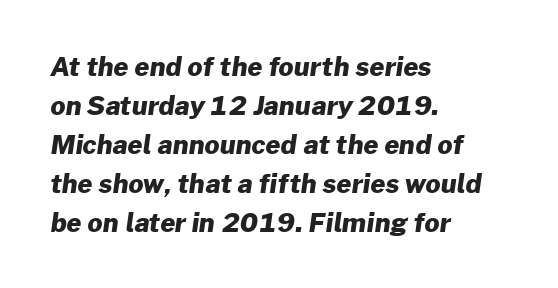
Q: Is the text bold? A: Yes.
Q: Is the text underlined? A: No.
Q: How is the paragraph aligned? A: Left-aligned.
Q: Is the spacing between letters normal or unusually wide? A: Normal.
Q: Is the spacing between lines tight, normal or loose? A: Normal.
